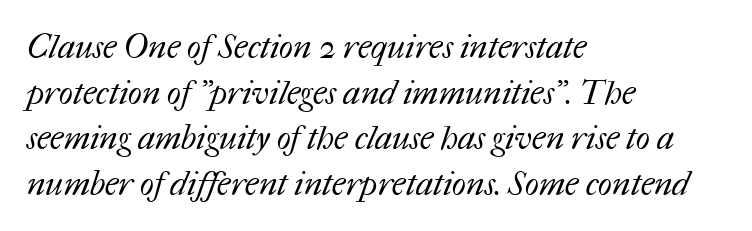
The image shows 33 px regular-weight type; set left-aligned, normal line spacing (1.38x), normal letter spacing, not underlined; medium stroke contrast and a medium x-height.
